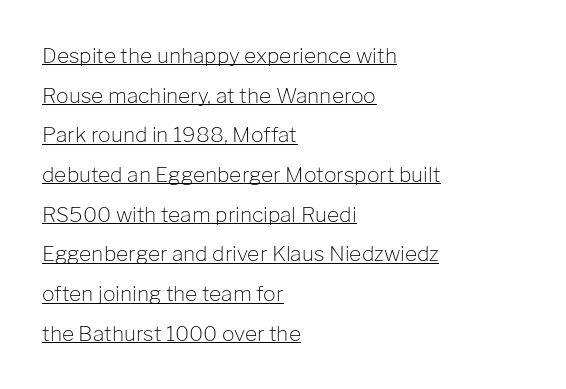
Students, note that the glyphs here touch the page at normal intervals. Upright lettering throughout. Glance below the letters and you will spot a drawn line. Line starts are locked; line ends wander.
